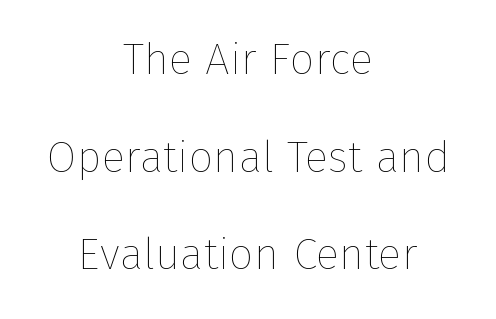
The image shows 44 px thin type, upright; set centered, loose line spacing (2.22x), normal letter spacing, not underlined; low stroke contrast and a medium x-height.
